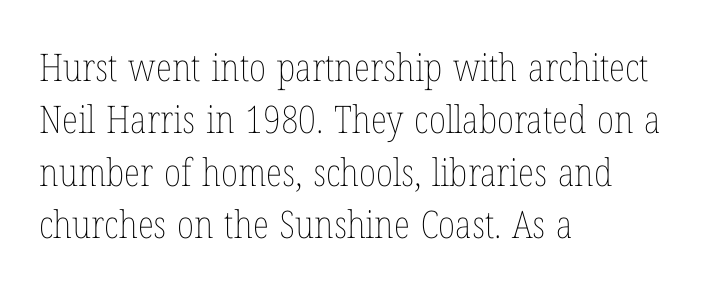
Q: Is the text bold? A: No.
Q: Is the text italic (slanted)? A: No, it is upright.
Q: Is the text underlined? A: No.
Q: How is the paragraph aligned? A: Left-aligned.
Q: Is the spacing between letters normal or unusually wide? A: Normal.
Q: Is the spacing between lines tight, normal or loose? A: Normal.
Q: Width (condensed, normal, or wide)? A: Condensed.
Q: Stroke contrast? A: Low.
Q: x-height? A: Medium.
Q: Monospaced? A: No.
